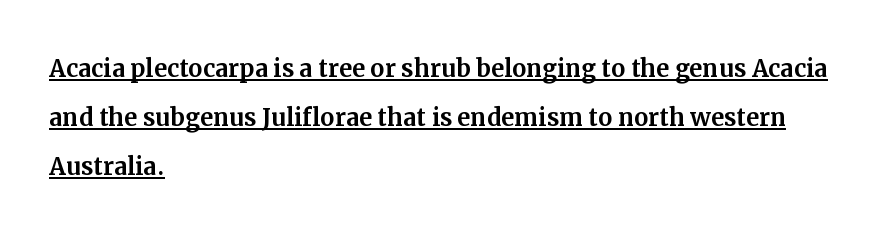
Q: Is the text italic (slanted)? A: No, it is upright.
Q: Is the typeface a serif or a sans-serif typeface? A: Serif.
Q: Is the text underlined? A: Yes.
Q: How is the paragraph aligned? A: Left-aligned.
Q: Is the spacing between letters normal or unusually wide? A: Normal.
Q: Is the spacing between lines tight, normal or loose? A: Normal.
Q: Width (condensed, normal, or wide)? A: Normal.
Q: Stroke contrast? A: Medium.
Q: x-height? A: Medium.
Q: Monospaced? A: No.
